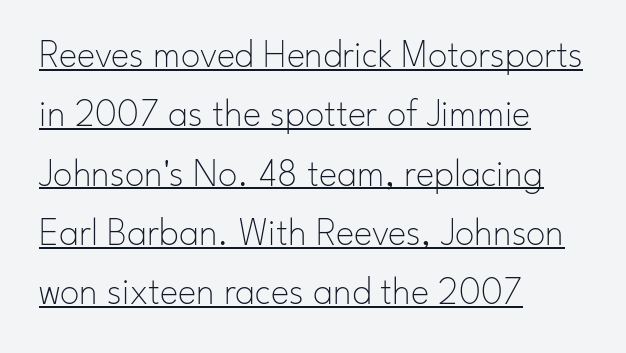
Descenders here cross a horizontal rule under the line. Observe the ordinary spacing: letters are neighbours, not strangers. The rendering uses a moderate line-height, typical for paragraphs. No chunkiness to these letters — they're not bold. You can tell from the bare stems that sans-serif type was used. Every row of glyphs begins at an identical x-position on the left.
